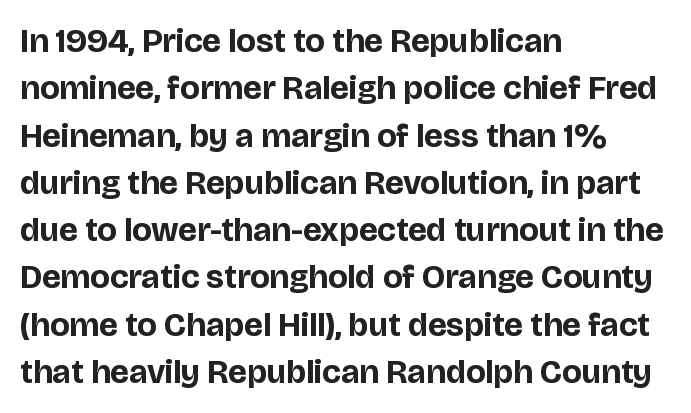
Character widths vary here, with narrow letters taking less room than wide ones. Honestly, the row spacing looks completely unremarkable. A typesetter would mark this as roman, not italic. The characters look thick and weighty, a clear bold.
